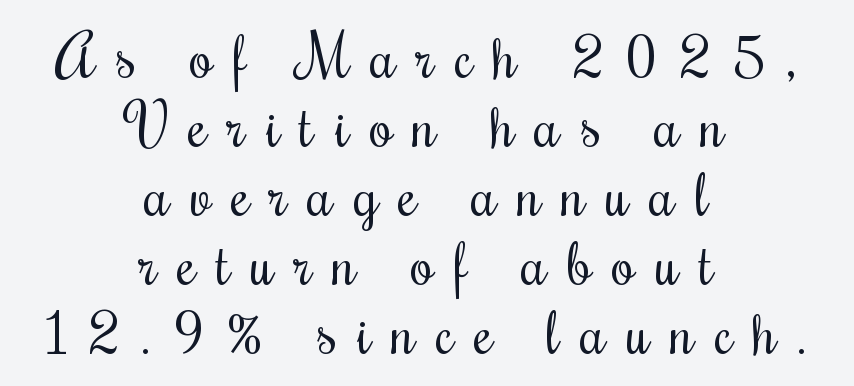
{"serif": "yes", "bold": "no", "weight": "regular", "width": "condensed", "stroke_contrast": "medium", "x_height": "small", "monospaced": "no", "underline": "no", "align": "center", "line_spacing": "tight", "line_spacing_ratio": 1.15, "letter_spacing": "wide", "letter_spacing_em": 0.34, "glyph_px": 60}
